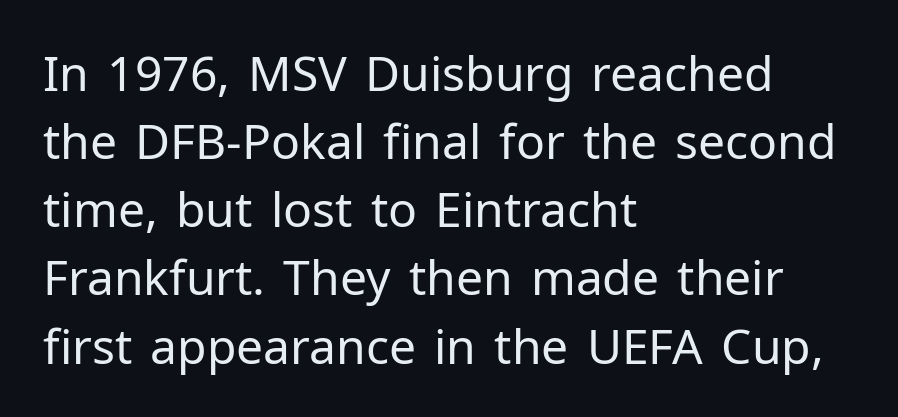
{"serif": "no", "italic": "no", "bold": "no", "weight": "regular", "width": "normal", "stroke_contrast": "low", "x_height": "medium", "monospaced": "no", "underline": "no", "align": "left", "line_spacing": "normal", "line_spacing_ratio": 1.42, "letter_spacing": "normal", "letter_spacing_em": 0.0, "glyph_px": 48}
